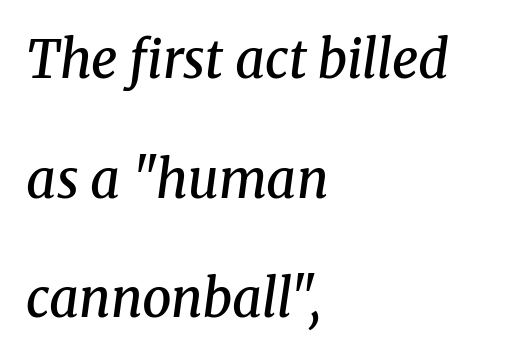
The rendering shows small feet on the letterforms — a serif design. The passage shown is not underscored anywhere. Is this a fixed-width face? No — the glyphs have proportional, varying widths. Every character sits at an angle, as italics do. In CSS terms this would be text-align: left. What weight is shown? A semibold, between regular and bold.
